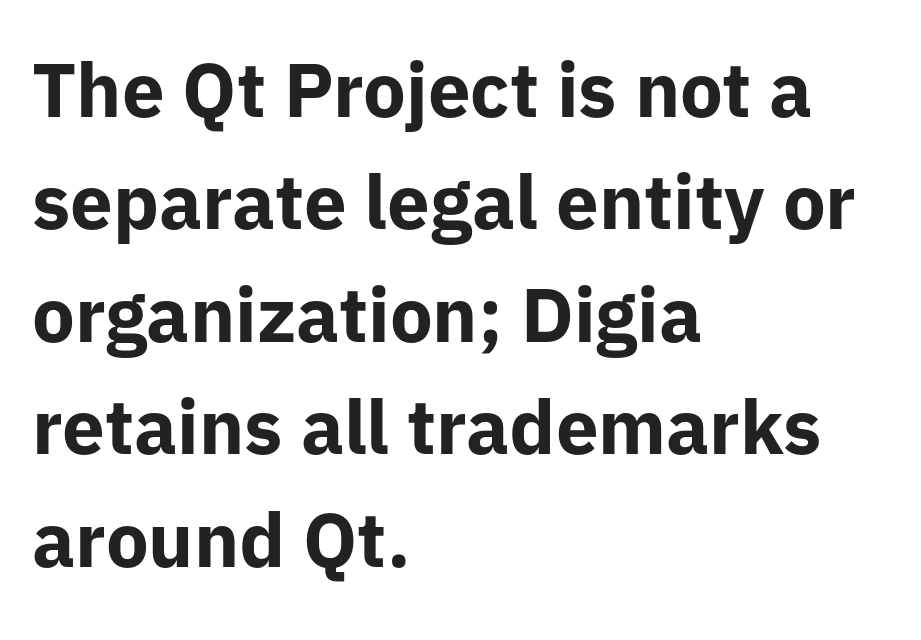
Letterform terminals end flat and unadorned throughout the passage. Does the weight exceed regular? Yes, all the way to bold. The text block is weighted toward the left margin, trailing off unevenly rightward. Regular leading. Looks like regular typesetting: each glyph gets only the width it needs.
